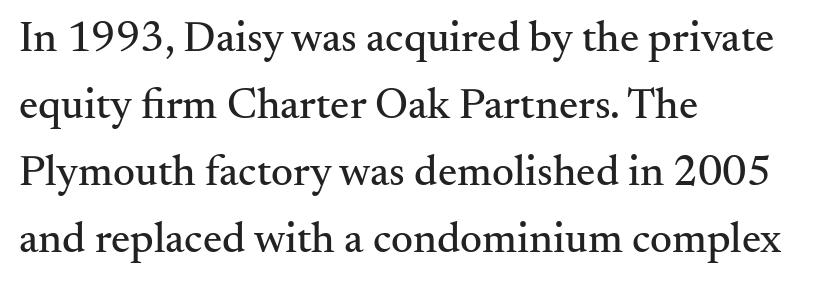
{"serif": "yes", "italic": "no", "width": "normal", "stroke_contrast": "medium", "x_height": "small", "monospaced": "no", "underline": "no", "align": "left", "line_spacing": "normal", "line_spacing_ratio": 1.56, "letter_spacing": "normal", "letter_spacing_em": 0.0, "glyph_px": 43}
